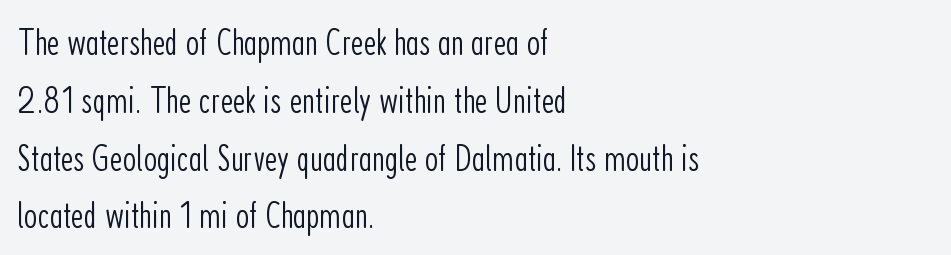
Q: Is the text bold? A: No.
Q: Is the text italic (slanted)? A: No, it is upright.
Q: Is the typeface a serif or a sans-serif typeface? A: Sans-serif.
Q: Is the text underlined? A: No.
Q: How is the paragraph aligned? A: Left-aligned.
Q: Is the spacing between letters normal or unusually wide? A: Normal.
Q: Is the spacing between lines tight, normal or loose? A: Normal.
Q: Width (condensed, normal, or wide)? A: Condensed.
Q: Stroke contrast? A: Low.
Q: x-height? A: Medium.
Q: Monospaced? A: No.
